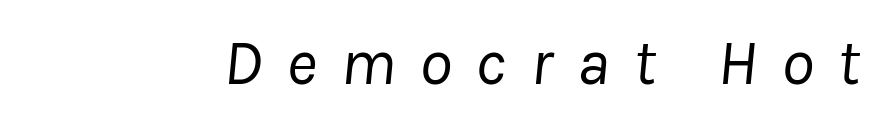
The image shows 66 px regular-weight type, italic (leaning right); set unusually wide letter spacing (+0.36 em), not underlined; low stroke contrast and a medium x-height.
